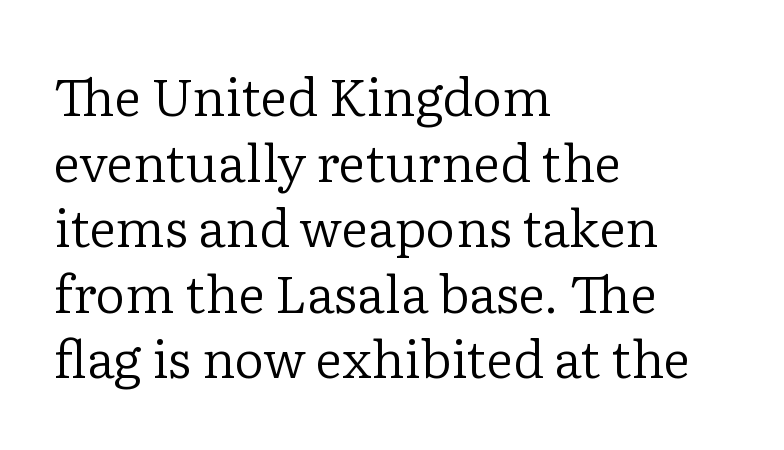
You can tell from the footed stems that serif type was used. Weight class: somewhere from thin through regular. A typesetter would call this zero additional tracking. Only glyphs here, with clear space below each row. A roman cut, with each character standing at attention.
